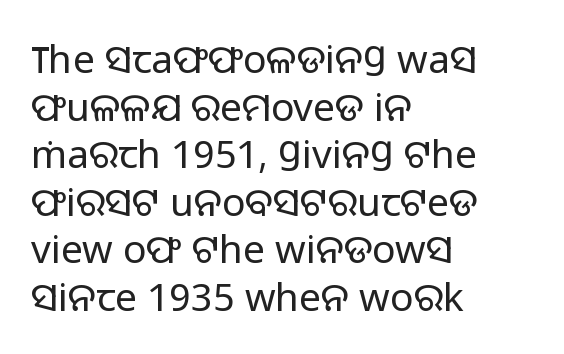
{"serif": "no", "italic": "no", "bold": "no", "weight": "regular", "width": "normal", "stroke_contrast": "low", "x_height": "medium", "monospaced": "no", "underline": "no", "align": "left", "line_spacing_ratio": 1.22, "letter_spacing": "normal", "letter_spacing_em": 0.0, "glyph_px": 39}
